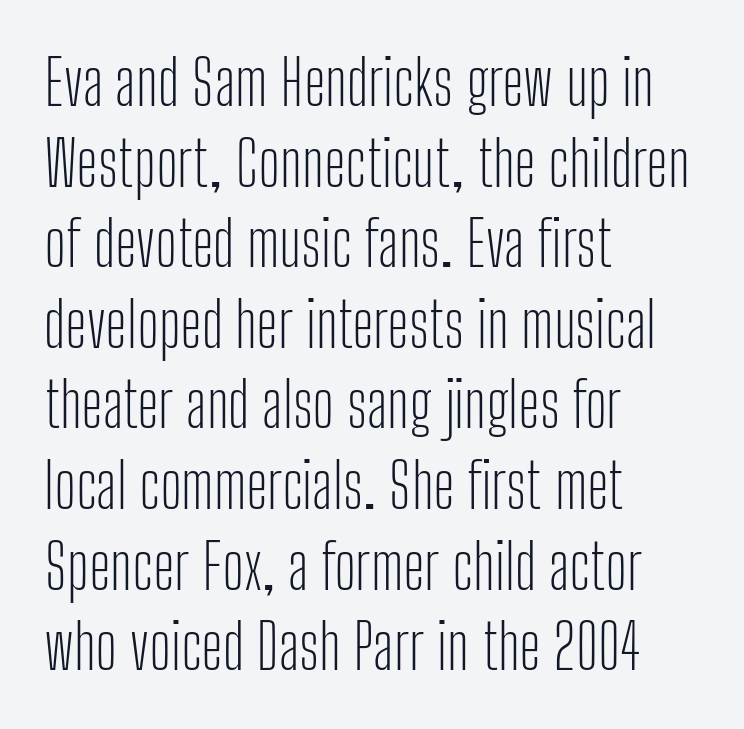
The image shows 62 px light, condensed sans-serif type, upright; set left-aligned, normal line spacing (1.3x), normal letter spacing, not underlined; low stroke contrast and a medium x-height.
